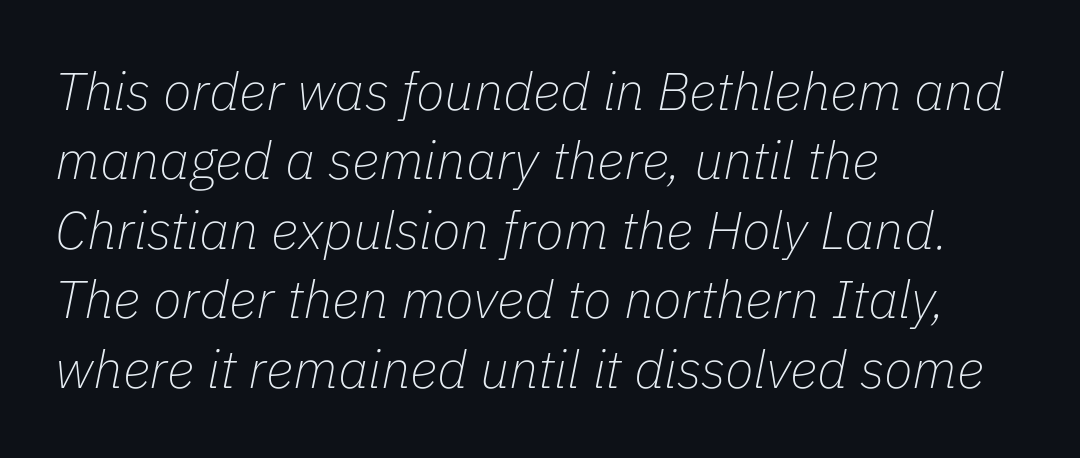
The image shows 53 px thin type, italic (leaning right); set left-aligned, normal line spacing (1.31x), normal letter spacing, not underlined; low stroke contrast and a medium x-height.
